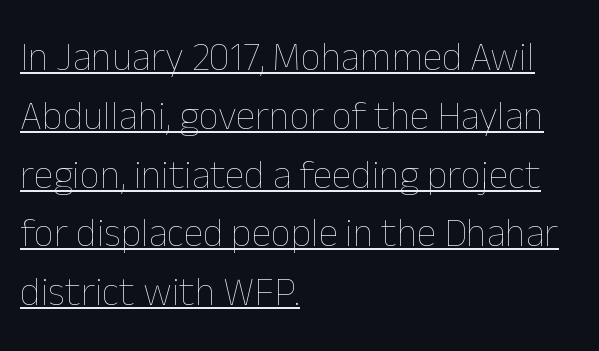
{"italic": "no", "bold": "no", "weight": "thin", "width": "normal", "stroke_contrast": "low", "x_height": "medium", "monospaced": "no", "underline": "yes", "align": "left", "line_spacing": "normal", "line_spacing_ratio": 1.47, "letter_spacing": "normal", "letter_spacing_em": 0.0, "glyph_px": 40}
